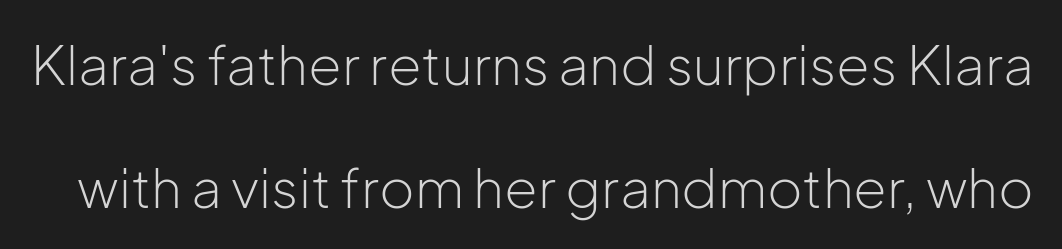
{"serif": "no", "italic": "no", "bold": "no", "weight": "light", "width": "normal", "stroke_contrast": "low", "x_height": "medium", "monospaced": "no", "underline": "no", "line_spacing": "loose", "line_spacing_ratio": 2.28, "letter_spacing": "normal", "letter_spacing_em": 0.0, "glyph_px": 54}
